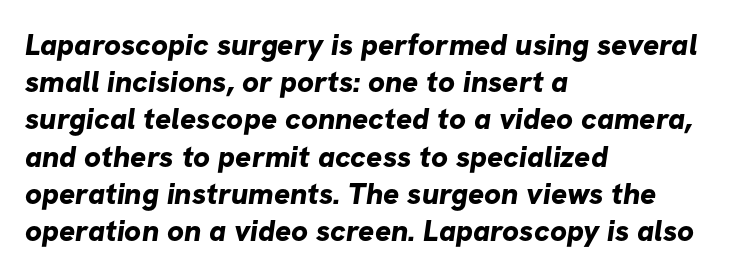
{"serif": "no", "bold": "yes", "weight": "bold", "width": "normal", "stroke_contrast": "low", "x_height": "medium", "monospaced": "no", "underline": "no", "align": "left", "line_spacing_ratio": 1.24, "letter_spacing": "normal", "letter_spacing_em": 0.0, "glyph_px": 30}
